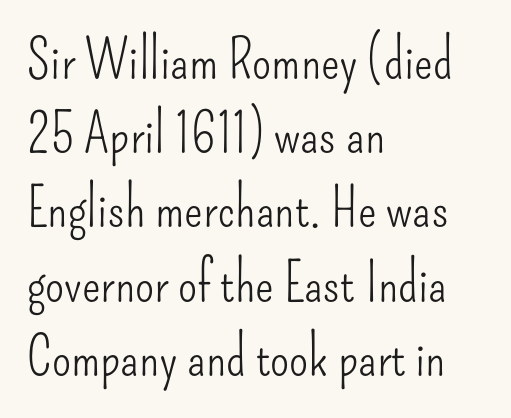
This sample uses plain, unmodified letter spacing. These lines stack with their left ends in a neat column. Stroke thickness stays within the range of a standard reading face or lighter. Check where the strokes stop: nothing finishes them off — pure sans.
